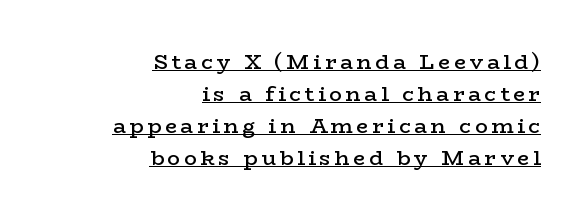
One glance says typical: line gaps are just what's usual. A typographer would call this underscored text. The setting favours the right margin, as signatures and pull-quotes sometimes do. Stroke thickness is moderately raised; the sample reads as semibold.
